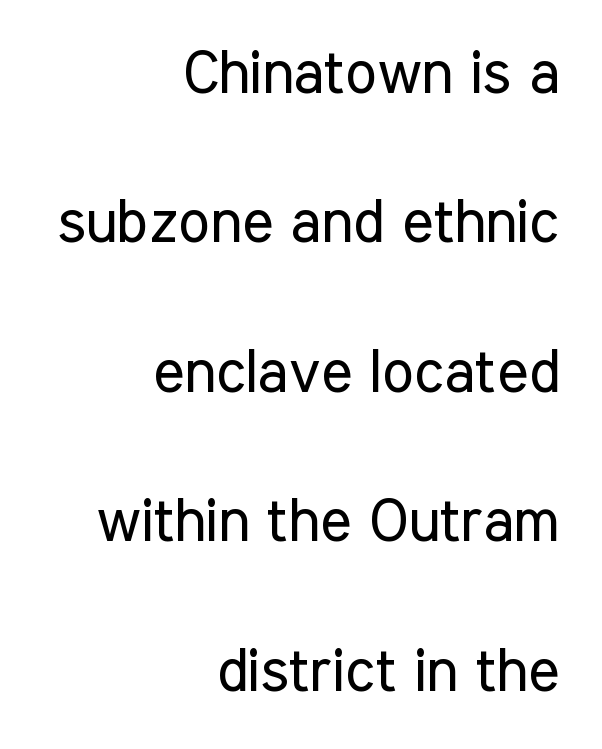
Is the letter spacing exaggerated? No — it looks like the ordinary default. The passage is arranged like a letterhead date or caption credit — flush right. No extra ink here — the face is not bold. Here the designer chose a conventional face with non-uniform glyph widths.
